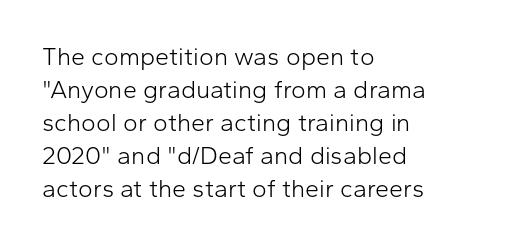
{"italic": "no", "bold": "no", "underline": "no", "align": "left", "line_spacing": "normal", "line_spacing_ratio": 1.32, "letter_spacing": "normal", "letter_spacing_em": 0.0, "glyph_px": 25}
